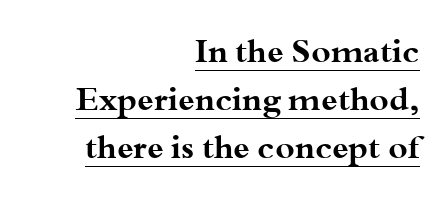
The image shows 33 px bold, wide serif type, upright; set right-aligned, normal line spacing (1.46x), normal letter spacing, underlined; medium stroke contrast and a small x-height.
